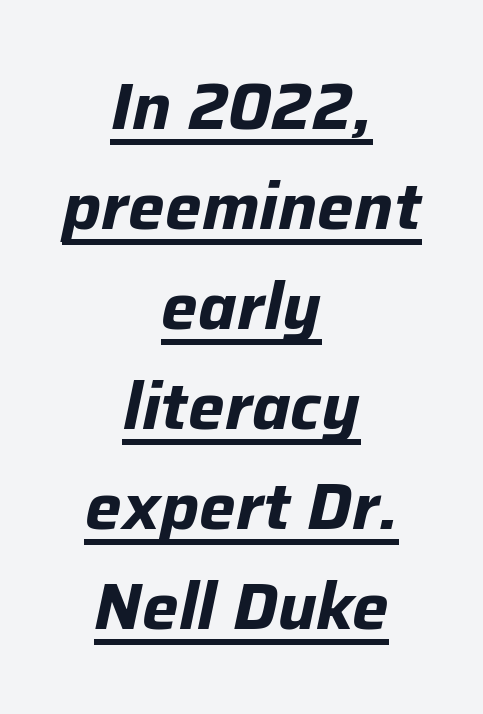
{"italic": "yes", "lean": "right", "slant_degrees": 12, "bold": "yes", "weight": "bold", "width": "normal", "stroke_contrast": "low", "x_height": "medium", "monospaced": "no", "underline": "yes", "align": "center", "line_spacing": "normal", "line_spacing_ratio": 1.54, "letter_spacing": "normal", "letter_spacing_em": 0.0, "glyph_px": 65}
